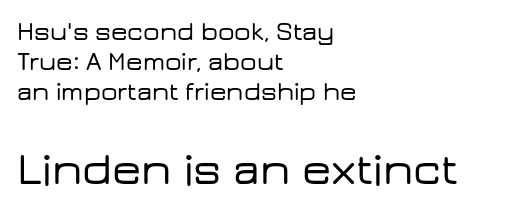
Nobody drew a line under any word here. Notice how the passage keeps a crisp vertical edge on the left only. Upright lettering throughout. Each letter's strokes conclude bluntly, with no projecting serifs.
